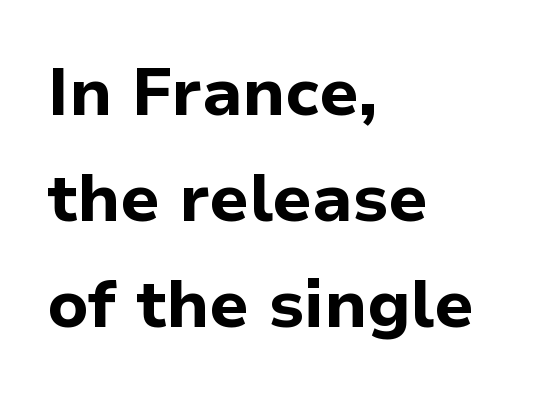
The image shows 67 px bold sans-serif type, upright; set left-aligned, normal line spacing (1.58x), normal letter spacing, not underlined; low stroke contrast and a medium x-height.
